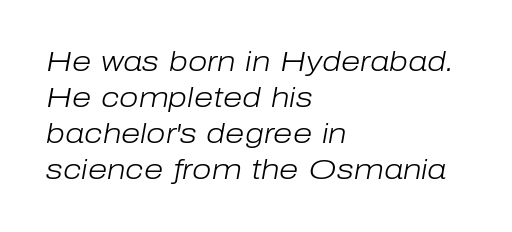
The image shows 28 px light type, italic (leaning right); set left-aligned, normal line spacing (1.29x), normal letter spacing, not underlined; low stroke contrast and a medium x-height.
